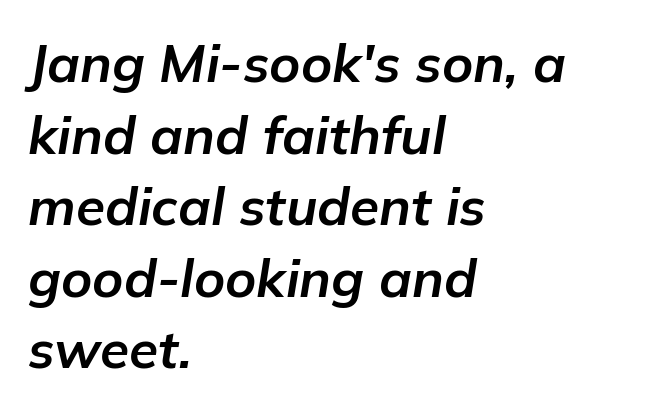
Q: Is the text bold? A: Yes.
Q: Is the text italic (slanted)? A: Yes, it leans right by about 9 degrees.
Q: Is the text underlined? A: No.
Q: How is the paragraph aligned? A: Left-aligned.
Q: Is the spacing between letters normal or unusually wide? A: Normal.
Q: Is the spacing between lines tight, normal or loose? A: Normal.
Q: Width (condensed, normal, or wide)? A: Normal.
Q: Stroke contrast? A: Low.
Q: x-height? A: Medium.
Q: Monospaced? A: No.
